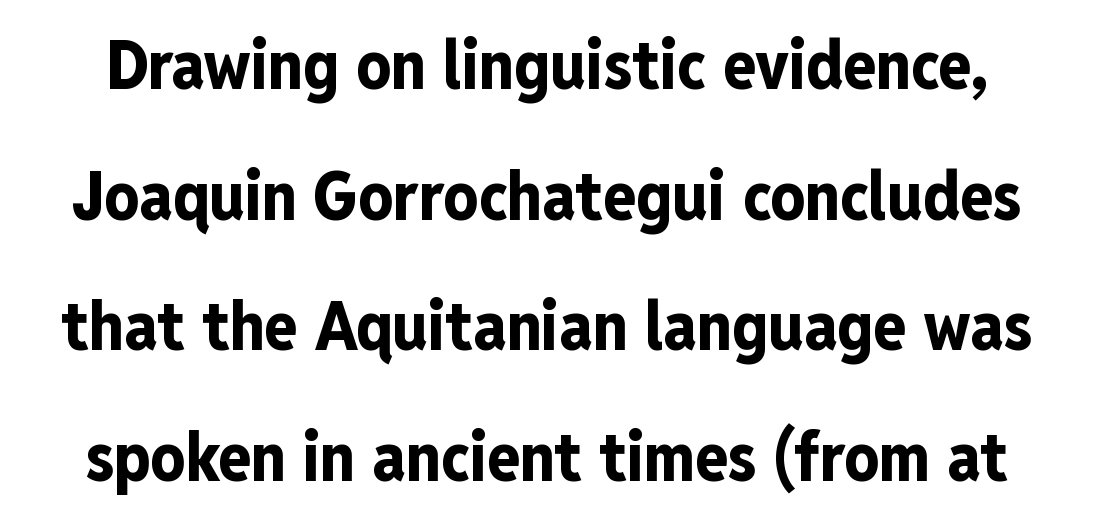
The image shows 68 px bold, condensed sans-serif type, upright; set loose line spacing (1.92x), normal letter spacing, not underlined; low stroke contrast and a medium x-height.
